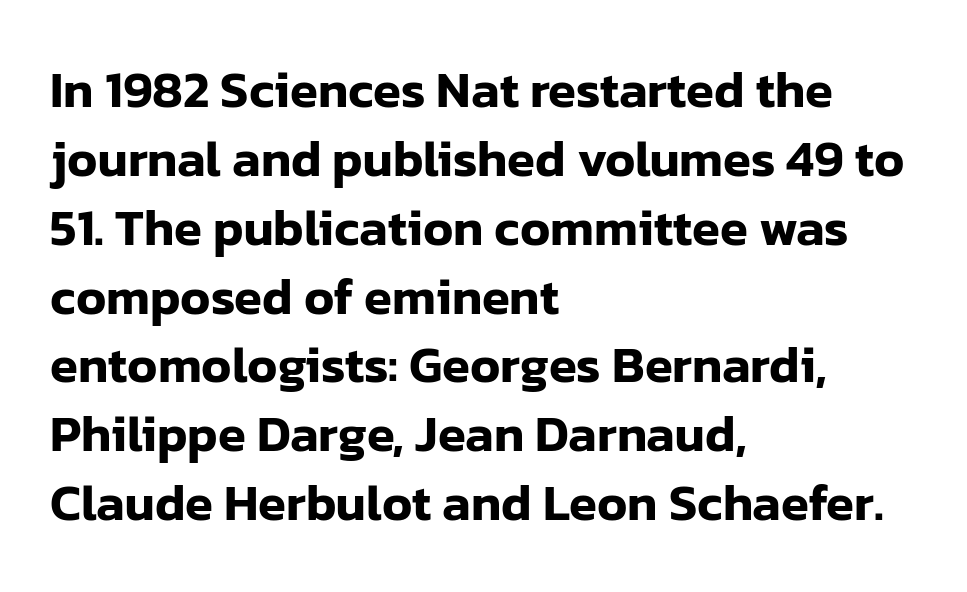
The image shows 51 px sans-serif type, upright; set left-aligned, normal line spacing (1.35x), normal letter spacing, not underlined; low stroke contrast and a medium x-height.
